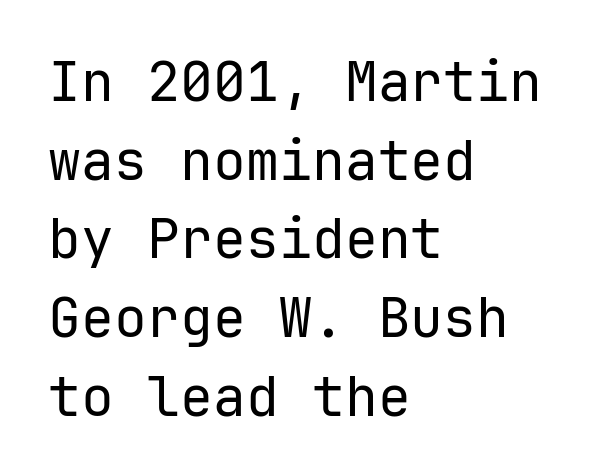
Q: Is the text bold? A: No.
Q: Is the text italic (slanted)? A: No, it is upright.
Q: Is the typeface a serif or a sans-serif typeface? A: Sans-serif.
Q: Is the text underlined? A: No.
Q: How is the paragraph aligned? A: Left-aligned.
Q: Is the spacing between letters normal or unusually wide? A: Normal.
Q: Is the spacing between lines tight, normal or loose? A: Normal.
Q: Width (condensed, normal, or wide)? A: Normal.
Q: Stroke contrast? A: Low.
Q: x-height? A: Medium.
